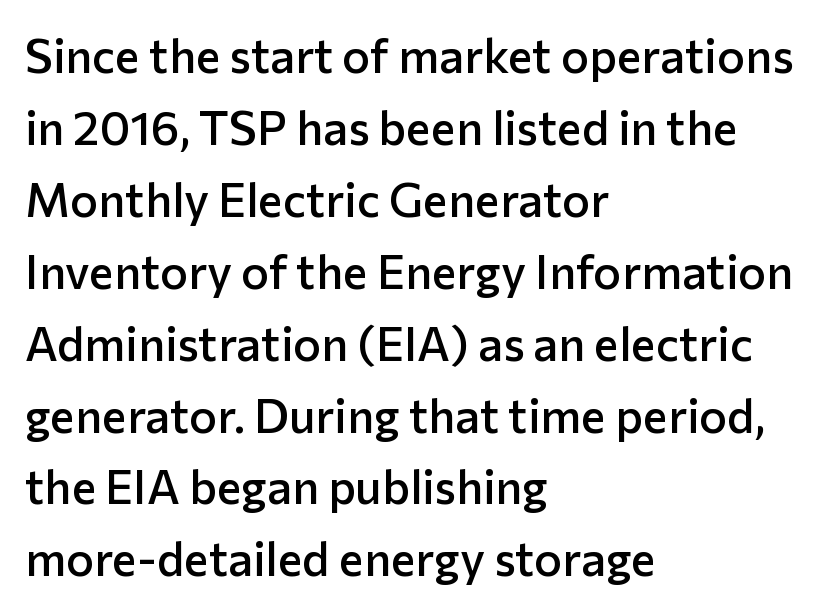
Q: Is the text bold? A: Semi-bold.
Q: Is the text italic (slanted)? A: No, it is upright.
Q: Is the typeface a serif or a sans-serif typeface? A: Sans-serif.
Q: Is the text underlined? A: No.
Q: How is the paragraph aligned? A: Left-aligned.
Q: Is the spacing between letters normal or unusually wide? A: Normal.
Q: Is the spacing between lines tight, normal or loose? A: Normal.
Q: Width (condensed, normal, or wide)? A: Normal.
Q: Stroke contrast? A: Low.
Q: x-height? A: Medium.
Q: Monospaced? A: No.
